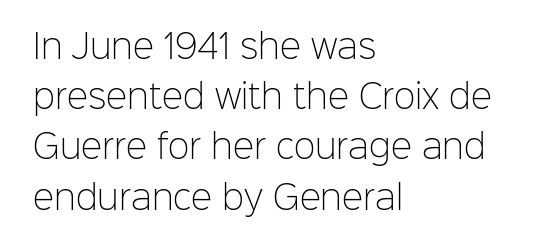
Tall strokes in this sample are plumb rather than angled. Is the block centered? No — it sits flush against the left margin. Proportional: the letters do not fall into vertical columns. The font family rendered here belongs to the sans-serif group. Underlining? Definitely not there.
